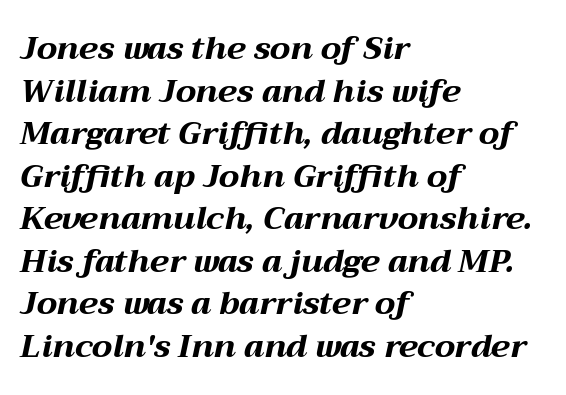
These lines sit exactly where default settings would place them. Alignment: flush left. Style check: oblique. Honestly, the letter spacing is just normal — you wouldn't notice it.
